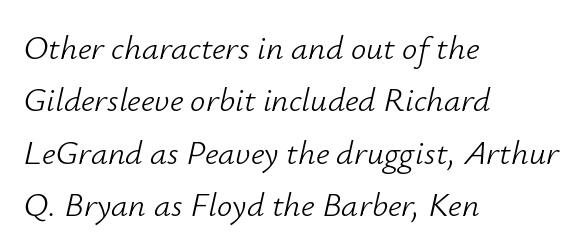
The type is set solid horizontally, with unmodified tracking. The font is comparable to plain body text, perhaps lighter. Proportional: the letters do not fall into vertical columns. Underline: absent.
